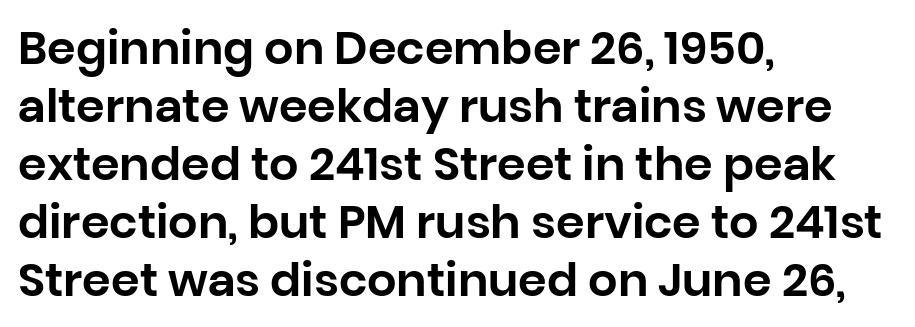
{"serif": "no", "italic": "no", "width": "normal", "stroke_contrast": "low", "x_height": "large", "monospaced": "no", "underline": "no", "align": "left", "line_spacing": "normal", "line_spacing_ratio": 1.26, "letter_spacing": "normal", "letter_spacing_em": 0.0, "glyph_px": 46}
